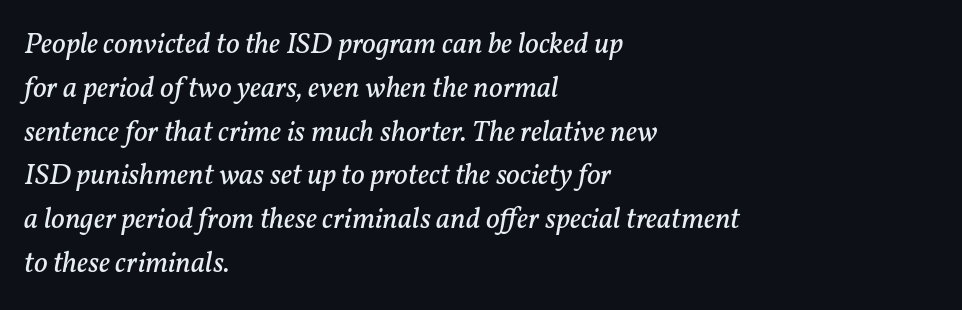
{"serif": "yes", "italic": "yes", "lean": "right", "slant_degrees": 11, "bold": "no", "weight": "regular", "width": "normal", "stroke_contrast": "low", "x_height": "medium", "monospaced": "no", "underline": "no", "align": "left", "line_spacing": "normal", "line_spacing_ratio": 1.46, "letter_spacing": "normal", "letter_spacing_em": 0.0, "glyph_px": 30}
